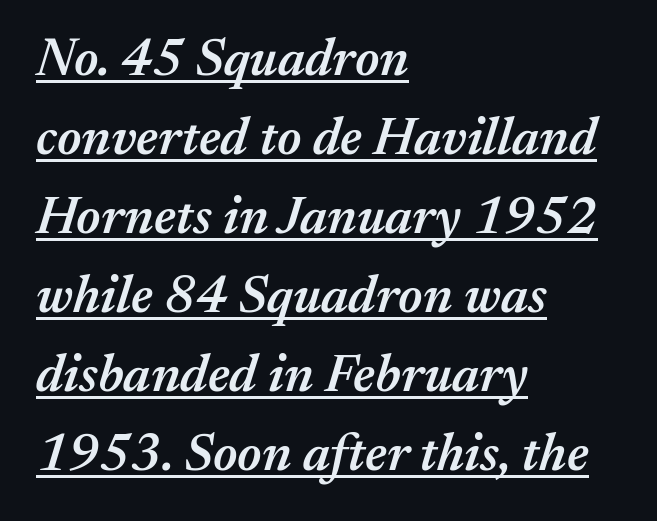
Q: Is the text bold? A: Semi-bold.
Q: Is the text italic (slanted)? A: Yes, it leans right by about 17 degrees.
Q: Is the text underlined? A: Yes.
Q: How is the paragraph aligned? A: Left-aligned.
Q: Is the spacing between letters normal or unusually wide? A: Normal.
Q: Is the spacing between lines tight, normal or loose? A: Normal.
Q: Width (condensed, normal, or wide)? A: Normal.
Q: Stroke contrast? A: Medium.
Q: x-height? A: Medium.
Q: Monospaced? A: No.
